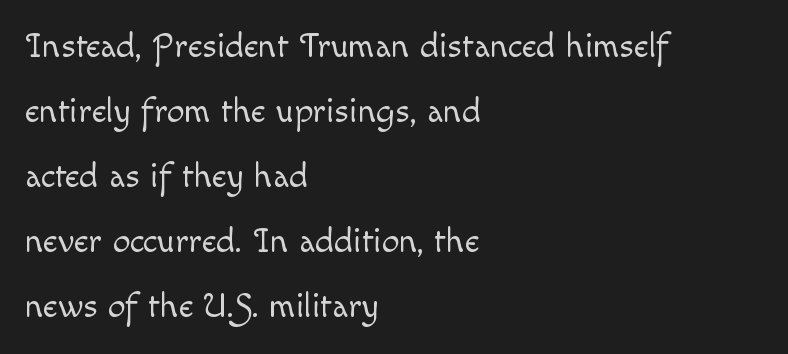
Heaviness? Minimal to ordinary, like unemphasized prose. Words appear dense and cohesive because spacing is normal. Character widths vary here, with narrow letters taking less room than wide ones. Only glyphs here, with clear space below each row. Caption: multi-line text, flush left, ragged right.
